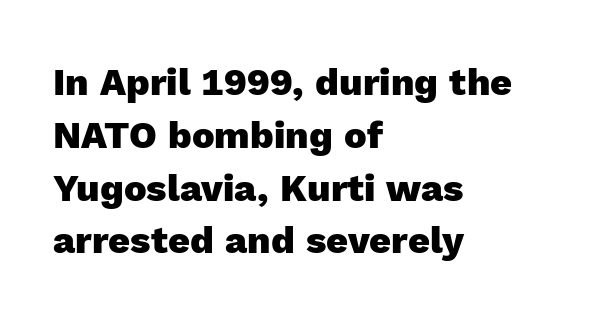
Q: Is the text bold? A: Yes.
Q: Is the text italic (slanted)? A: No, it is upright.
Q: Is the typeface a serif or a sans-serif typeface? A: Sans-serif.
Q: Is the text underlined? A: No.
Q: How is the paragraph aligned? A: Left-aligned.
Q: Is the spacing between letters normal or unusually wide? A: Normal.
Q: Is the spacing between lines tight, normal or loose? A: Normal.
Q: Width (condensed, normal, or wide)? A: Normal.
Q: x-height? A: Medium.
Q: Monospaced? A: No.
